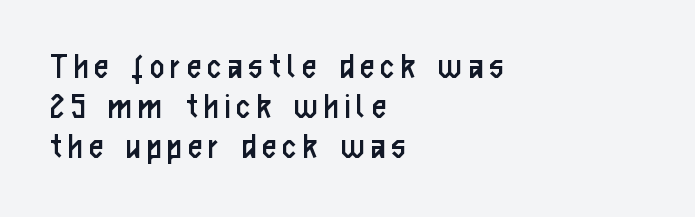
Q: Is the text bold? A: No.
Q: Is the text italic (slanted)? A: No, it is upright.
Q: Is the typeface a serif or a sans-serif typeface? A: Sans-serif.
Q: Is the text underlined? A: No.
Q: How is the paragraph aligned? A: Left-aligned.
Q: Is the spacing between lines tight, normal or loose? A: Tight.
Q: Width (condensed, normal, or wide)? A: Condensed.
Q: Stroke contrast? A: Low.
Q: x-height? A: Medium.
Q: Monospaced? A: No.
